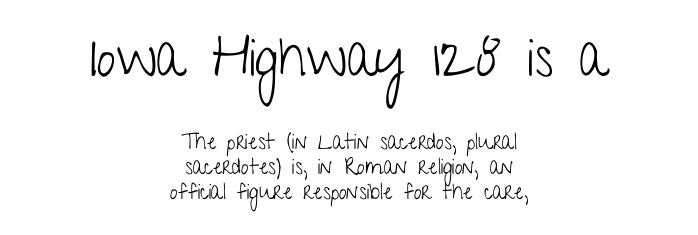
Q: Is the text bold? A: No.
Q: Is the text italic (slanted)? A: No, it is upright.
Q: Is the typeface a serif or a sans-serif typeface? A: Sans-serif.
Q: Is the text underlined? A: No.
Q: How is the paragraph aligned? A: Centered.
Q: Is the spacing between letters normal or unusually wide? A: Normal.
Q: Is the spacing between lines tight, normal or loose? A: Tight.
Q: Which block of text is set in a larger size, the first (top) or the second (bottom)? A: The first (top) one.
Q: Width (condensed, normal, or wide)? A: Condensed.
Q: Stroke contrast? A: Low.
Q: x-height? A: Medium.
Q: Monospaced? A: No.
